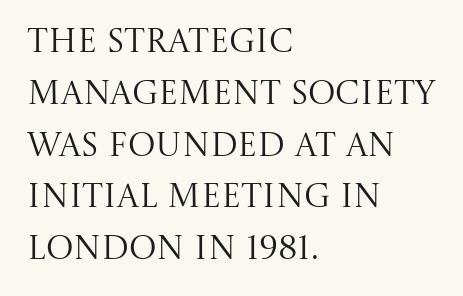
The image shows 33 px regular-weight serif type, upright; set left-aligned, normal line spacing (1.57x), normal letter spacing, not underlined; medium stroke contrast and a large x-height.
